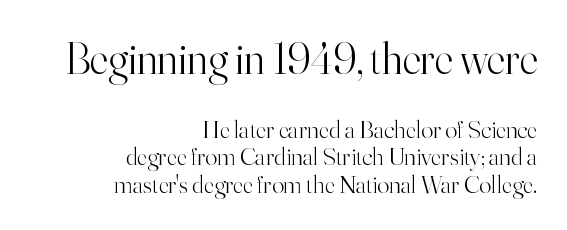
The image shows 44 px light serif type, upright; set right-aligned, tight line spacing (1.09x), normal letter spacing, not underlined; the first (top) block is 1.76x larger; high stroke contrast and a small x-height.
